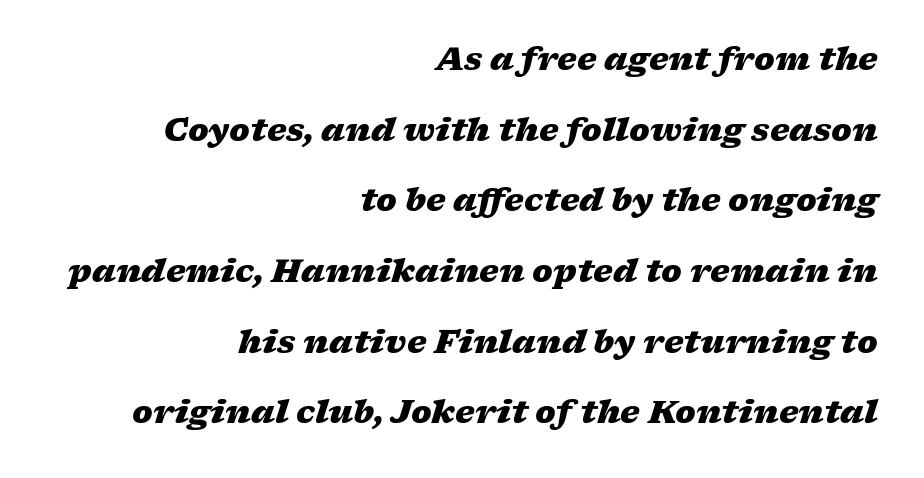
Q: Is the text bold? A: Yes.
Q: Is the text italic (slanted)? A: Yes, it leans right by about 17 degrees.
Q: Is the text underlined? A: No.
Q: How is the paragraph aligned? A: Right-aligned.
Q: Is the spacing between letters normal or unusually wide? A: Normal.
Q: Is the spacing between lines tight, normal or loose? A: Loose.
Q: Width (condensed, normal, or wide)? A: Wide.
Q: Stroke contrast? A: Low.
Q: x-height? A: Medium.
Q: Monospaced? A: No.
